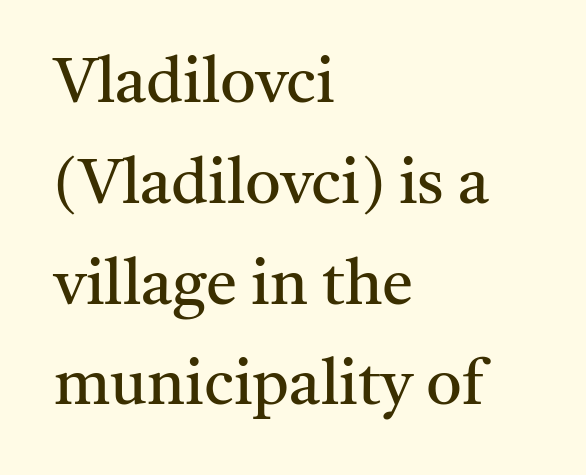
Q: Is the text bold? A: No.
Q: Is the text italic (slanted)? A: No, it is upright.
Q: Is the typeface a serif or a sans-serif typeface? A: Serif.
Q: Is the text underlined? A: No.
Q: How is the paragraph aligned? A: Left-aligned.
Q: Is the spacing between letters normal or unusually wide? A: Normal.
Q: Is the spacing between lines tight, normal or loose? A: Normal.
Q: Width (condensed, normal, or wide)? A: Normal.
Q: Stroke contrast? A: Medium.
Q: x-height? A: Medium.
Q: Monospaced? A: No.
